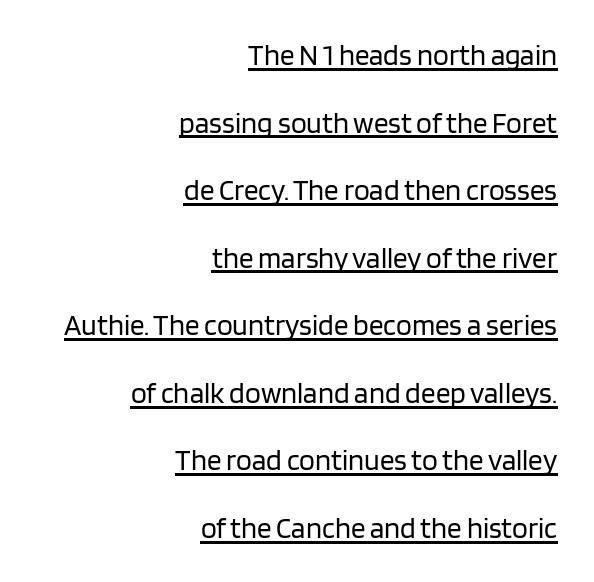
No heavy texture on the line: the type isn't bold. Characters follow at the spacing the type designer built in. Caption: multi-line text, flush right, ragged left. The passage shown is underscored from start to finish. Font category for this specimen: sans-serif.
